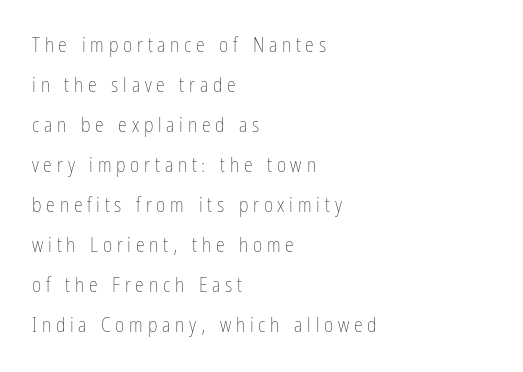
Q: Is the text bold? A: No.
Q: Is the text italic (slanted)? A: No, it is upright.
Q: Is the text underlined? A: No.
Q: How is the paragraph aligned? A: Left-aligned.
Q: Is the spacing between letters normal or unusually wide? A: Unusually wide.
Q: Is the spacing between lines tight, normal or loose? A: Loose.
